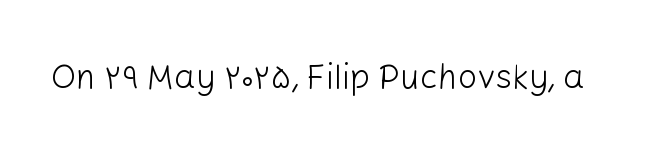
Q: Is the text bold? A: No.
Q: Is the text italic (slanted)? A: No, it is upright.
Q: Is the typeface a serif or a sans-serif typeface? A: Sans-serif.
Q: Is the text underlined? A: No.
Q: Is the spacing between letters normal or unusually wide? A: Normal.
Q: Width (condensed, normal, or wide)? A: Normal.
Q: Stroke contrast? A: Low.
Q: x-height? A: Medium.
Q: Monospaced? A: No.
